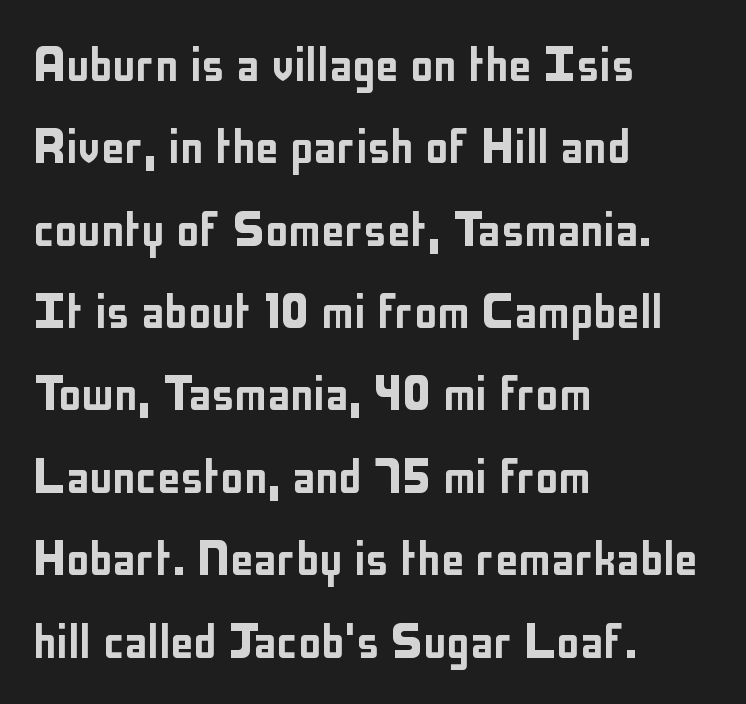
The compositor pushed each line to the left boundary. Note the varied advance widths — an 'i' is clearly narrower than an 'm'. Caption: standard tracking, unaltered. Is there much room between lines? A standard amount, neither cramped nor airy.
